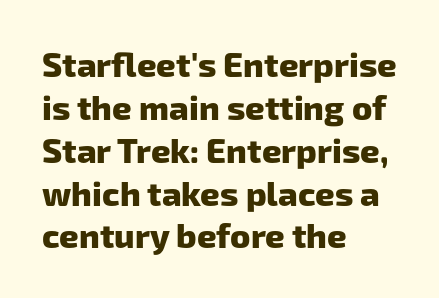
{"serif": "no", "bold": "yes", "weight": "heavy", "width": "normal", "stroke_contrast": "low", "x_height": "medium", "monospaced": "no", "underline": "no", "align": "left", "line_spacing": "normal", "line_spacing_ratio": 1.26, "letter_spacing": "normal", "letter_spacing_em": 0.0, "glyph_px": 34}
